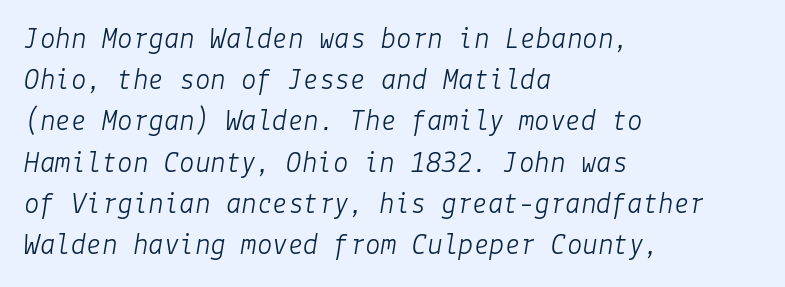
Line spacing here is normal. A classic flush-left, rag-right setting is used for this passage. Anything drawn beneath the words? Only blank space. Compared with a typical body face, this is equally light or lighter still. The text carries the slant typical of an italic or oblique font. This rendering leaves character spacing at its baseline value.
